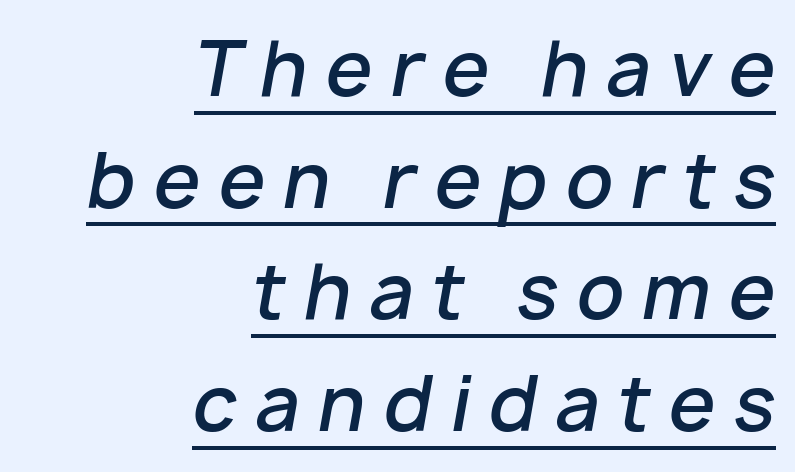
Q: Is the text bold? A: Semi-bold.
Q: Is the text italic (slanted)? A: Yes, it leans right by about 10 degrees.
Q: Is the text underlined? A: Yes.
Q: How is the paragraph aligned? A: Right-aligned.
Q: Is the spacing between letters normal or unusually wide? A: Unusually wide.
Q: Is the spacing between lines tight, normal or loose? A: Normal.
Q: Width (condensed, normal, or wide)? A: Normal.
Q: Stroke contrast? A: Low.
Q: x-height? A: Medium.
Q: Monospaced? A: No.
